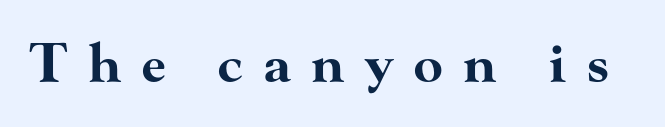
The image shows 53 px bold, wide serif type, upright; set unusually wide letter spacing (+0.39 em), not underlined; high stroke contrast and a small x-height.
